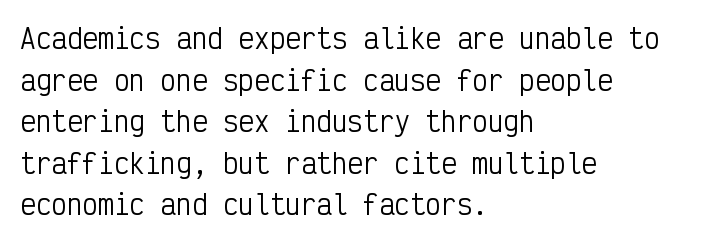
Q: Is the text bold? A: No.
Q: Is the text italic (slanted)? A: No, it is upright.
Q: Is the text underlined? A: No.
Q: How is the paragraph aligned? A: Left-aligned.
Q: Is the spacing between letters normal or unusually wide? A: Normal.
Q: Is the spacing between lines tight, normal or loose? A: Normal.
